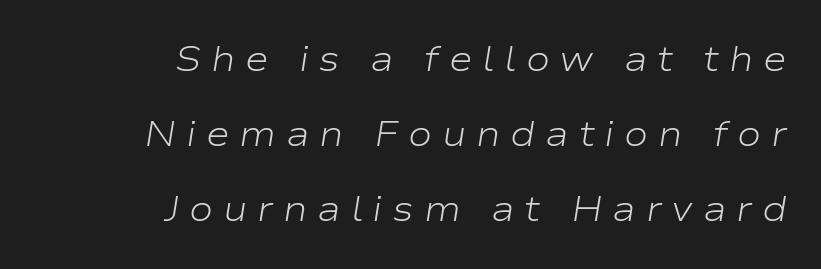
Each letter keeps its own natural width here, so spacing adapts to shape. Clear beneath every line of the passage. In terms of letterspacing, this is a distinctly airy, spread setting. Stroke thickness stays within the range of a standard reading face or lighter. The text block is weighted toward the right margin, trailing off unevenly leftward.
